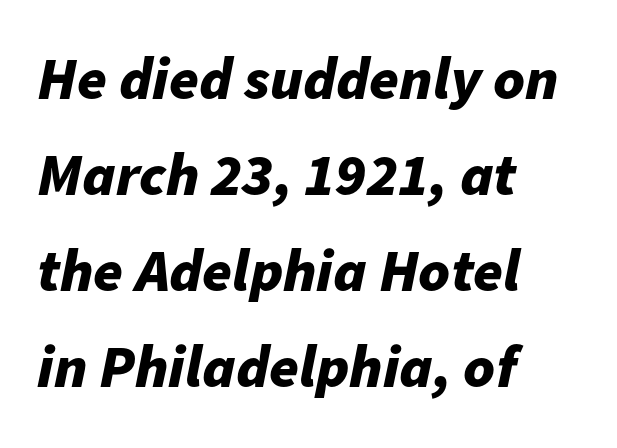
The specimen omits any rule beneath the text block's lines. Here the glyphs are tracked normally, forming tight word shapes. The face used here is proportionally spaced, like ordinary book or web type. The face used here has a pronounced slope to its letters. Reading down the column, the eye jumps a familiar distance to each next line.
